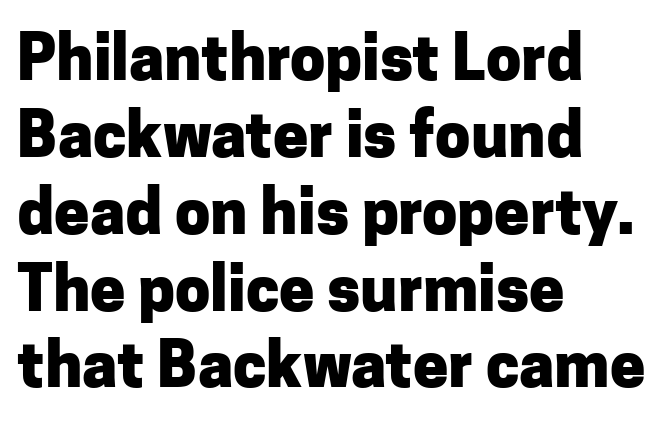
The image shows 63 px heavy sans-serif type, upright; set left-aligned, line spacing 1.22x, normal letter spacing, not underlined; low stroke contrast and a medium x-height.
